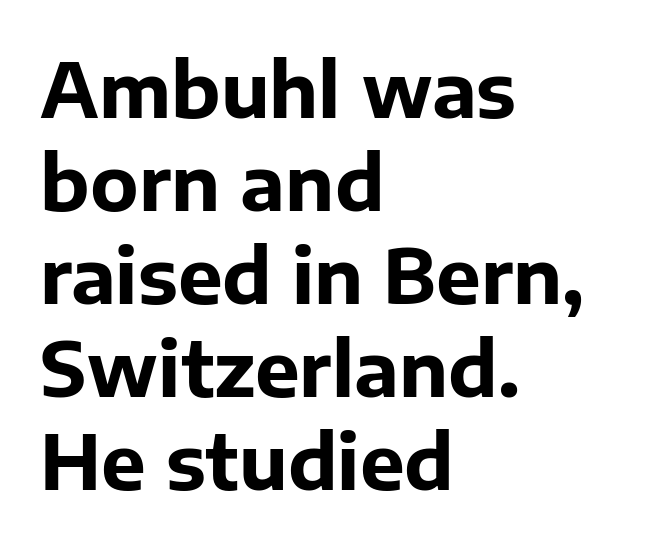
{"serif": "no", "italic": "no", "bold": "yes", "weight": "bold", "width": "normal", "stroke_contrast": "low", "x_height": "medium", "monospaced": "no", "underline": "no", "align": "left", "line_spacing_ratio": 1.24, "letter_spacing": "normal", "letter_spacing_em": 0.0, "glyph_px": 75}
